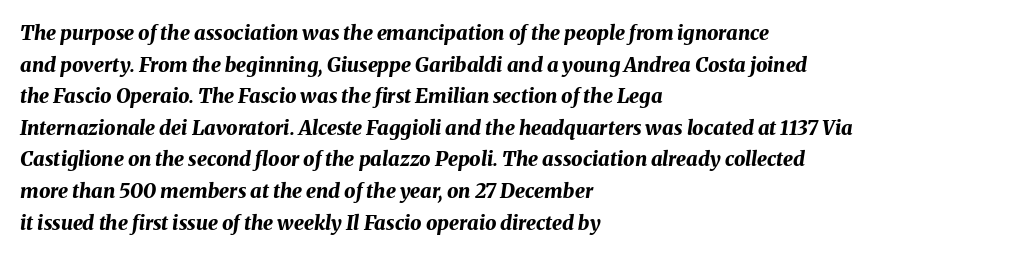
{"italic": "yes", "lean": "right", "slant_degrees": 8, "bold": "yes", "underline": "no", "align": "left", "line_spacing": "normal", "line_spacing_ratio": 1.58, "letter_spacing": "normal", "letter_spacing_em": 0.0, "glyph_px": 20}
